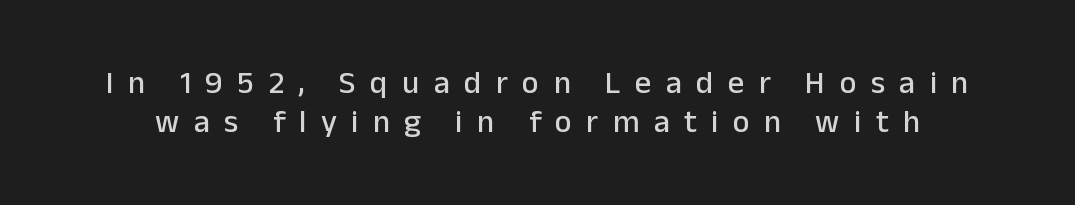
The image shows 32 px sans-serif type, upright; set line spacing 1.21x, unusually wide letter spacing (+0.45 em), not underlined; low stroke contrast and a medium x-height.
